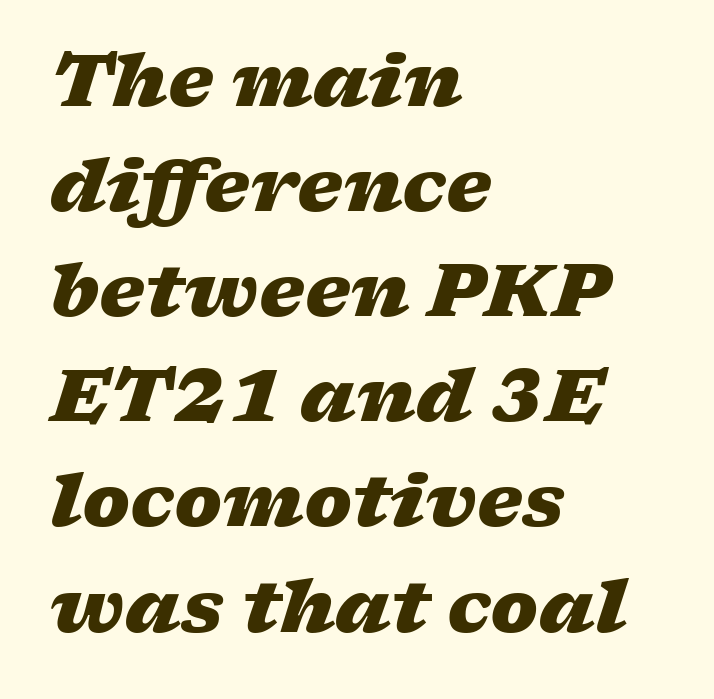
The image shows 72 px heavy, wide type, italic (leaning right); set left-aligned, normal line spacing (1.46x), normal letter spacing, not underlined; low stroke contrast and a medium x-height.
